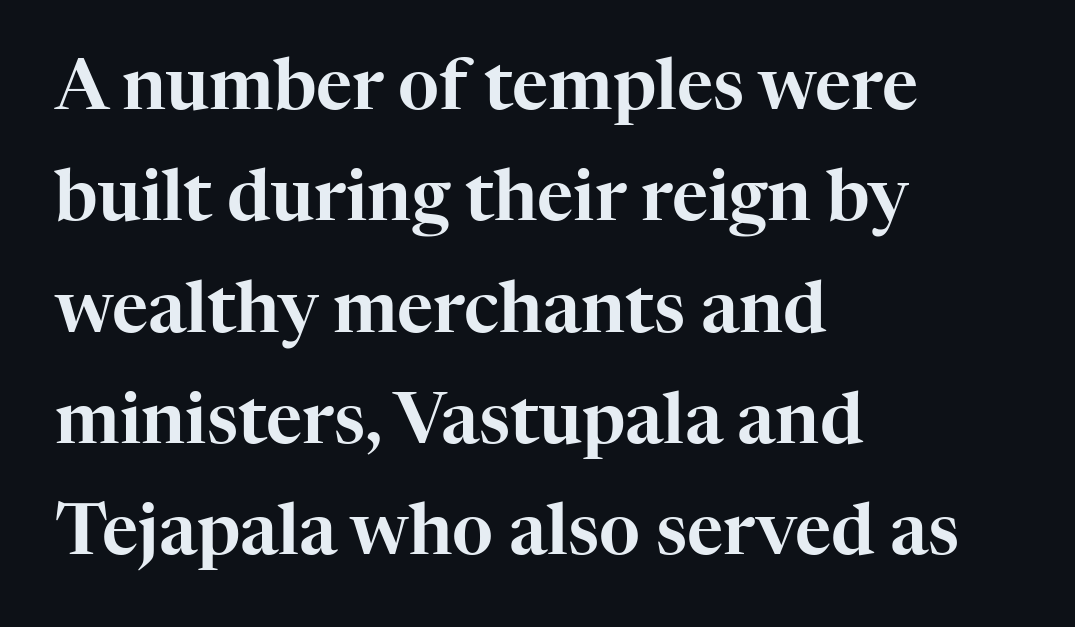
Q: Is the text italic (slanted)? A: No, it is upright.
Q: Is the typeface a serif or a sans-serif typeface? A: Serif.
Q: Is the text underlined? A: No.
Q: How is the paragraph aligned? A: Left-aligned.
Q: Is the spacing between letters normal or unusually wide? A: Normal.
Q: Is the spacing between lines tight, normal or loose? A: Normal.
Q: Width (condensed, normal, or wide)? A: Normal.
Q: Stroke contrast? A: High.
Q: x-height? A: Medium.
Q: Monospaced? A: No.
